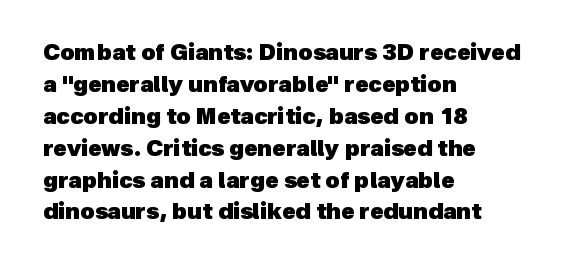
{"bold": "yes", "underline": "no", "align": "left", "line_spacing": "normal", "line_spacing_ratio": 1.45, "letter_spacing": "normal", "letter_spacing_em": 0.0, "glyph_px": 22}
